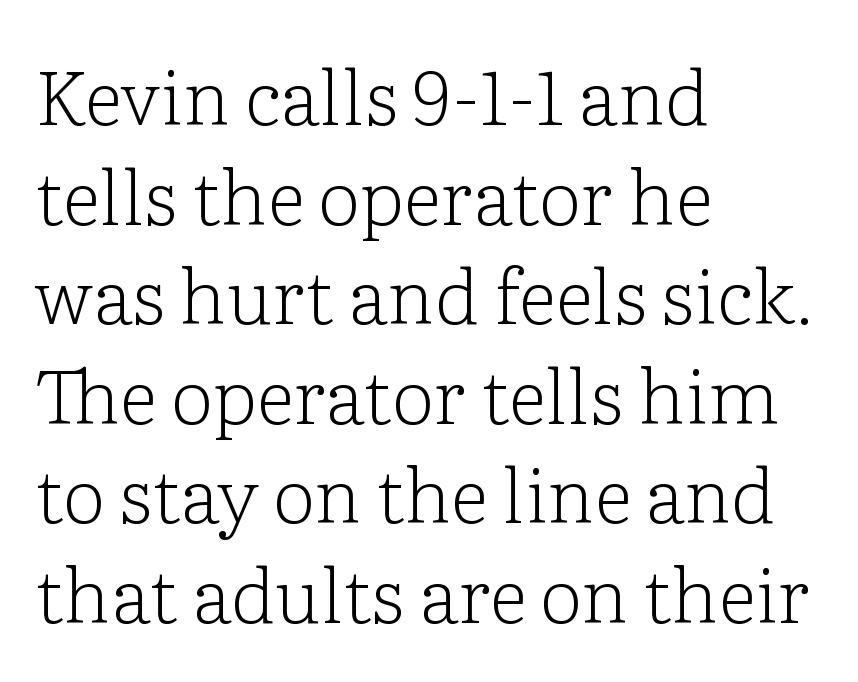
Q: Is the text bold? A: No.
Q: Is the text italic (slanted)? A: No, it is upright.
Q: Is the typeface a serif or a sans-serif typeface? A: Serif.
Q: Is the text underlined? A: No.
Q: How is the paragraph aligned? A: Left-aligned.
Q: Is the spacing between letters normal or unusually wide? A: Normal.
Q: Is the spacing between lines tight, normal or loose? A: Normal.
Q: Width (condensed, normal, or wide)? A: Normal.
Q: Stroke contrast? A: Low.
Q: x-height? A: Medium.
Q: Monospaced? A: No.
